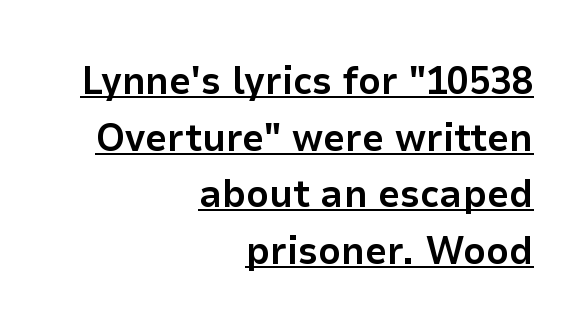
Q: Is the text bold? A: Yes.
Q: Is the text italic (slanted)? A: No, it is upright.
Q: Is the typeface a serif or a sans-serif typeface? A: Sans-serif.
Q: Is the text underlined? A: Yes.
Q: How is the paragraph aligned? A: Right-aligned.
Q: Is the spacing between letters normal or unusually wide? A: Normal.
Q: Is the spacing between lines tight, normal or loose? A: Normal.
Q: Width (condensed, normal, or wide)? A: Normal.
Q: Stroke contrast? A: Low.
Q: x-height? A: Medium.
Q: Monospaced? A: No.
